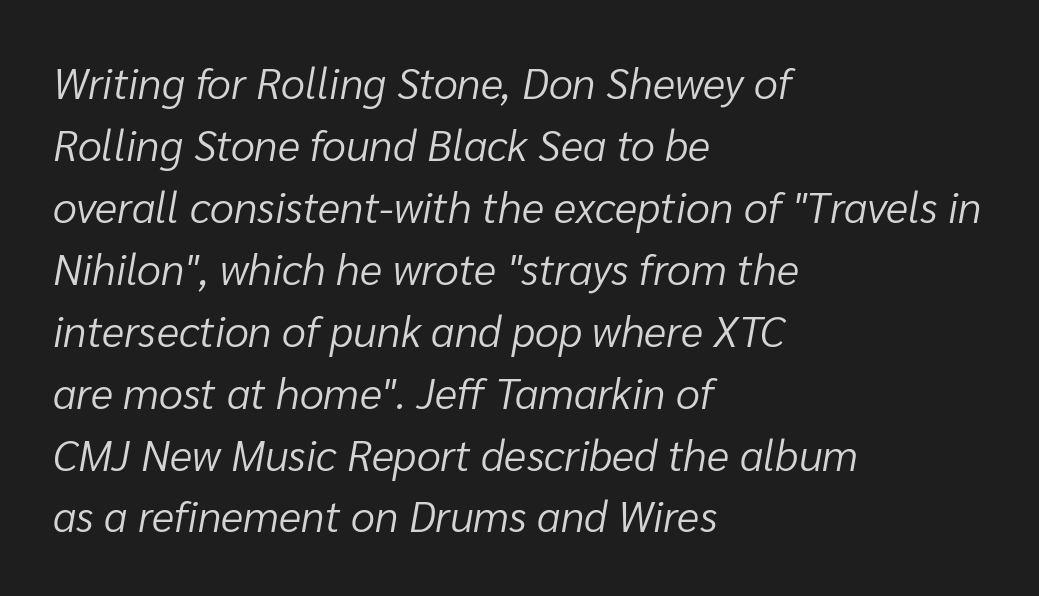
Q: Is the text bold? A: No.
Q: Is the text italic (slanted)? A: Yes, it leans right by about 10 degrees.
Q: Is the text underlined? A: No.
Q: How is the paragraph aligned? A: Left-aligned.
Q: Is the spacing between letters normal or unusually wide? A: Normal.
Q: Is the spacing between lines tight, normal or loose? A: Normal.
Q: Width (condensed, normal, or wide)? A: Normal.
Q: Stroke contrast? A: Low.
Q: x-height? A: Medium.
Q: Monospaced? A: No.
